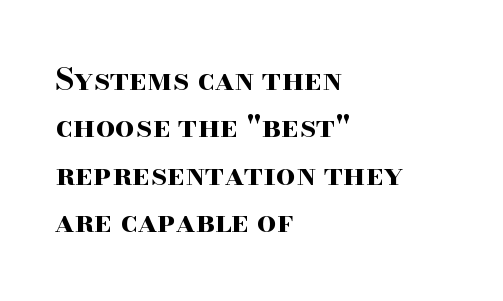
The image shows 31 px bold, wide serif type, upright; set left-aligned, normal line spacing (1.53x), normal letter spacing, not underlined; high stroke contrast and a small x-height.
